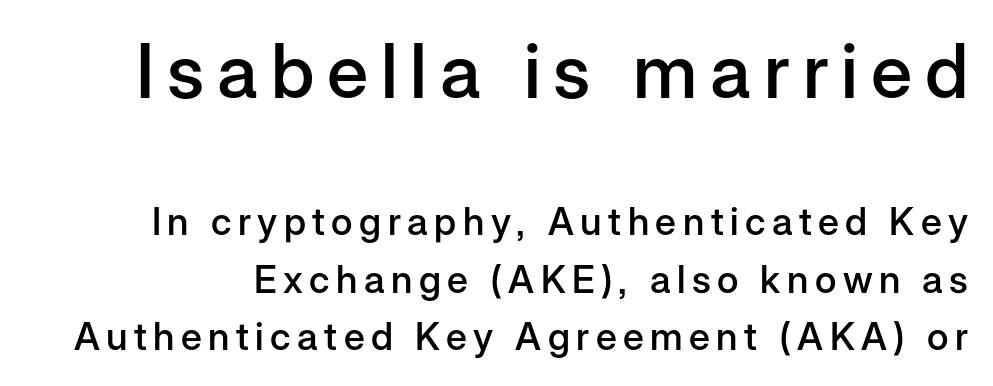
Rows of type keep a routine distance in the vertical direction. This sample uses an upright cut, with every glyph sitting square on the baseline. Of the two passages, the one on top uses the larger point size. Does the type have serifs? No, each stem ends abruptly.
